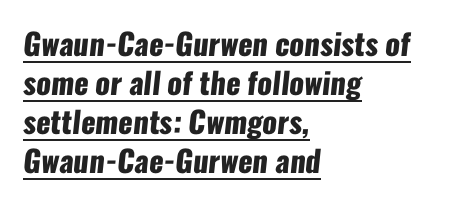
{"serif": "no", "bold": "yes", "weight": "heavy", "width": "condensed", "stroke_contrast": "low", "x_height": "medium", "monospaced": "no", "underline": "yes", "align": "left", "line_spacing": "normal", "line_spacing_ratio": 1.3, "letter_spacing": "normal", "letter_spacing_em": 0.0, "glyph_px": 30}
